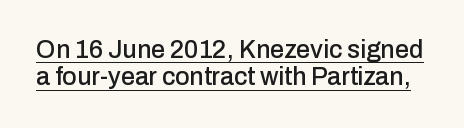
The image shows 25 px text type, upright; set tight line spacing (1.09x), normal letter spacing, underlined.
